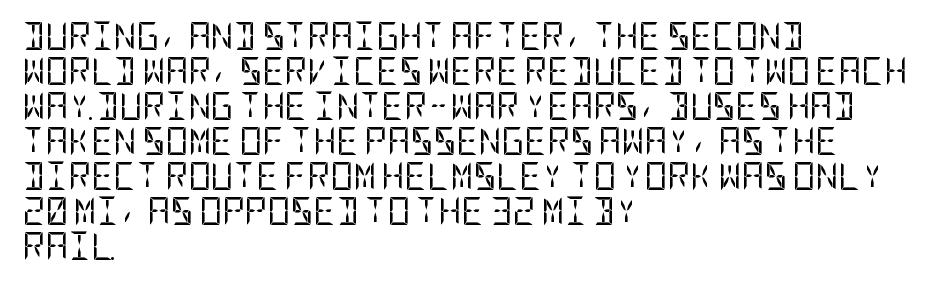
The image shows 28 px regular-weight, condensed sans-serif type, upright; set left-aligned, normal line spacing (1.25x), normal letter spacing, not underlined; low stroke contrast and a large x-height.
